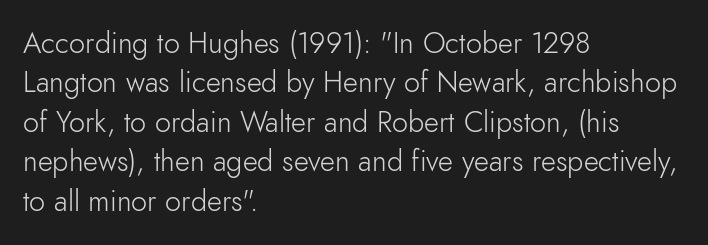
The image shows 29 px light sans-serif type, upright; set left-aligned, normal line spacing (1.36x), normal letter spacing, not underlined; low stroke contrast and a small x-height.
